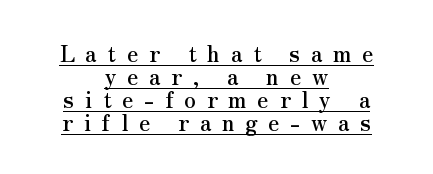
Q: Is the text italic (slanted)? A: No, it is upright.
Q: Is the text underlined? A: Yes.
Q: How is the paragraph aligned? A: Centered.
Q: Is the spacing between letters normal or unusually wide? A: Unusually wide.
Q: Is the spacing between lines tight, normal or loose? A: Tight.
